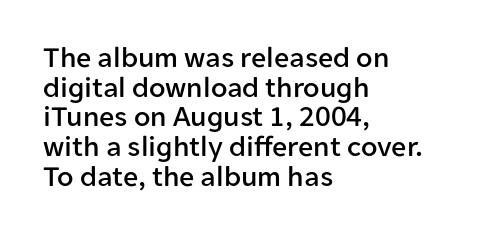
{"serif": "no", "italic": "no", "width": "normal", "stroke_contrast": "low", "x_height": "medium", "monospaced": "no", "underline": "no", "align": "left", "line_spacing": "tight", "line_spacing_ratio": 0.99, "letter_spacing": "normal", "letter_spacing_em": 0.0, "glyph_px": 30}
